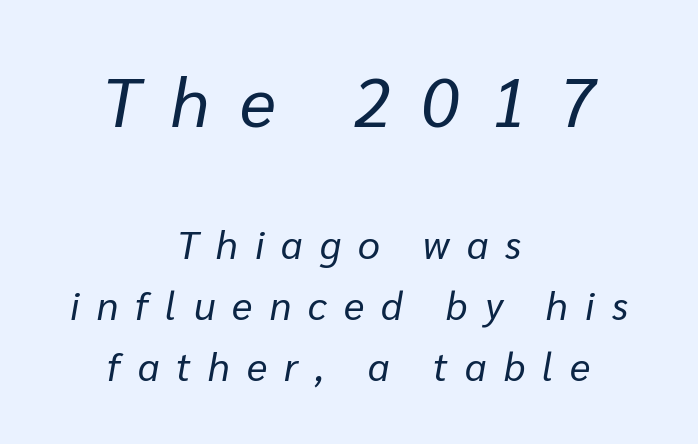
Horizontal alignment here is central, giving a formal, balanced look. Would a proofreader flag this as italicized? Yes. The designer left line spacing at the default. In this sample the first text group is rendered at the bigger scale. Stroke thickness stays within the range of a standard reading face or lighter.
